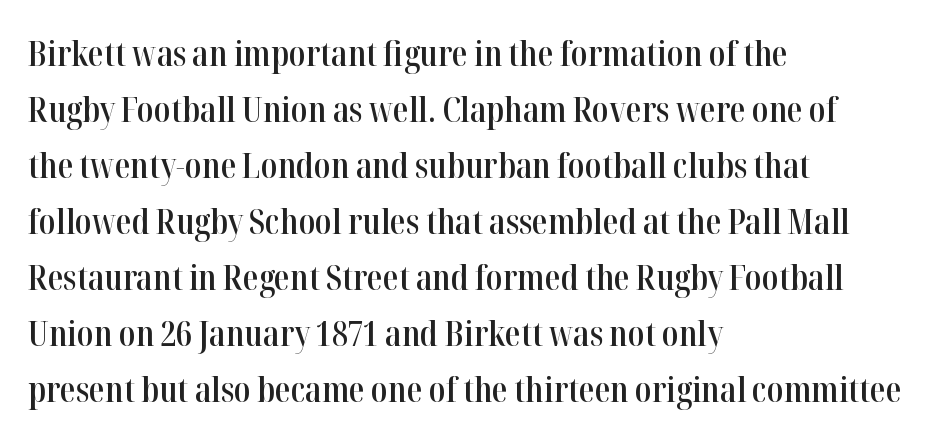
The image shows 35 px semibold, condensed serif type, upright; set left-aligned, normal line spacing (1.6x), normal letter spacing, not underlined; high stroke contrast and a medium x-height.
